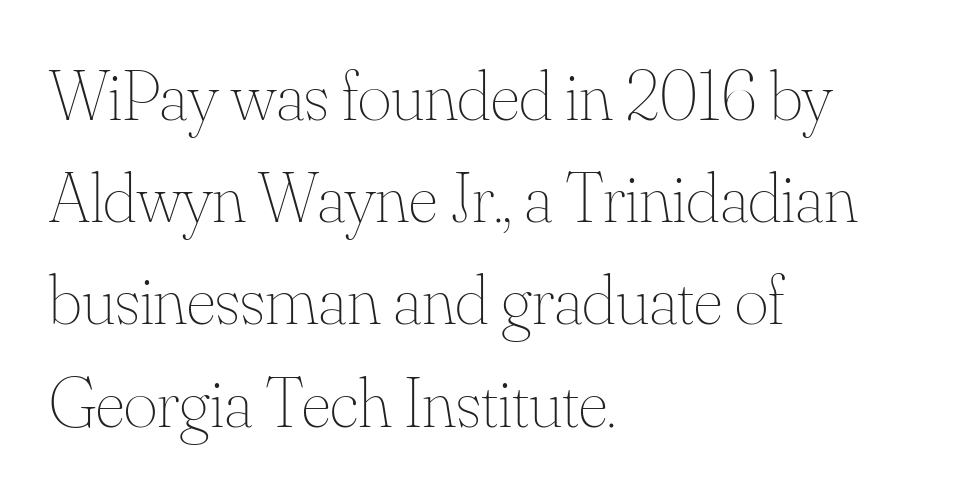
The lines are quadded left. Do the letters lean? They stand straight. Each letter keeps its own natural width here, so spacing adapts to shape. Stroke mass is kept to a normal reading level or below. Students, note that the glyphs here touch the page at normal intervals. Only glyphs here, with clear space below each row.
